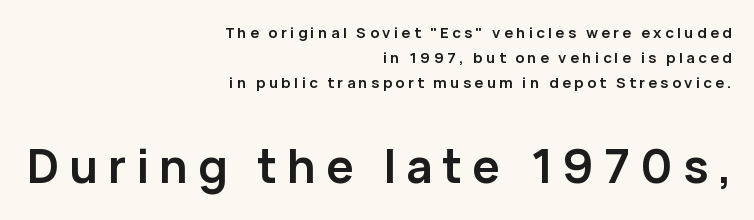
{"serif": "no", "italic": "no", "bold": "yes", "weight": "semibold", "width": "normal", "stroke_contrast": "low", "x_height": "medium", "monospaced": "no", "underline": "no", "align": "right", "line_spacing": "normal", "line_spacing_ratio": 1.66, "letter_spacing": "wide", "letter_spacing_em": 0.22, "larger_block": "second", "size_ratio": 3.07, "glyph_px": 46}
